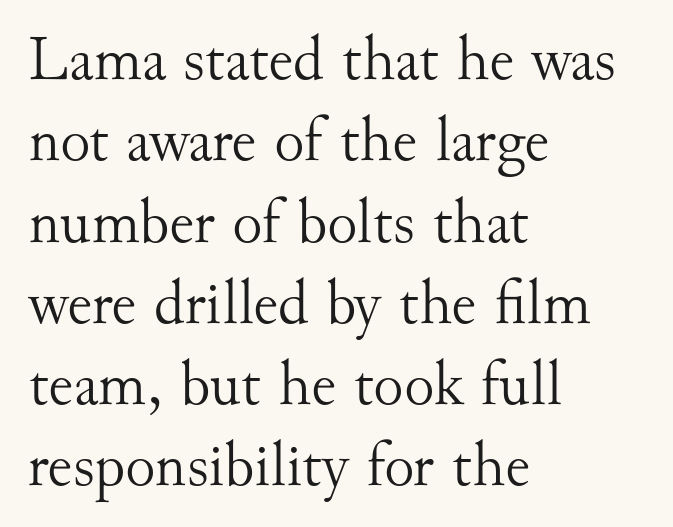
Q: Is the text bold? A: No.
Q: Is the text italic (slanted)? A: No, it is upright.
Q: Is the typeface a serif or a sans-serif typeface? A: Serif.
Q: Is the text underlined? A: No.
Q: How is the paragraph aligned? A: Left-aligned.
Q: Is the spacing between letters normal or unusually wide? A: Normal.
Q: Is the spacing between lines tight, normal or loose? A: Normal.
Q: Width (condensed, normal, or wide)? A: Normal.
Q: Stroke contrast? A: Medium.
Q: x-height? A: Small.
Q: Monospaced? A: No.
